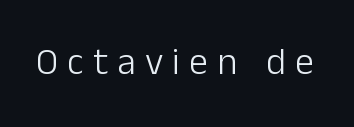
{"serif": "no", "italic": "no", "bold": "no", "weight": "light", "width": "normal", "stroke_contrast": "low", "x_height": "medium", "monospaced": "no", "underline": "no", "letter_spacing": "wide", "letter_spacing_em": 0.24, "glyph_px": 38}
